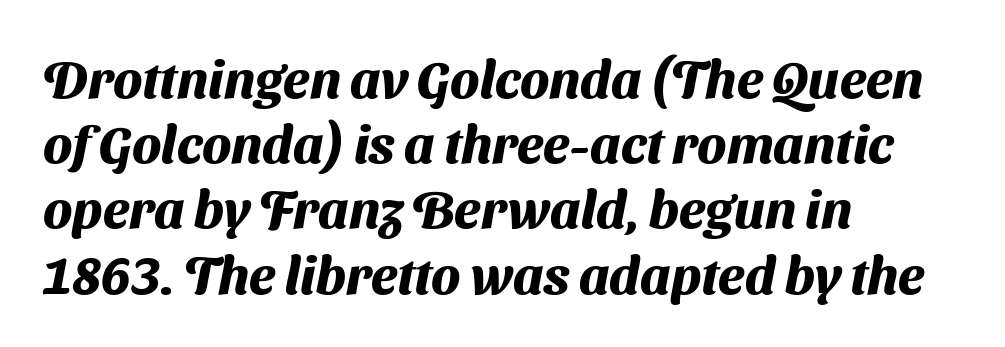
Students, note that the glyphs here touch the page at normal intervals. This rendering features lettering with no underline. Each letter keeps its own natural width here, so spacing adapts to shape. These lines stack with their left ends in a neat column. The letters are bold, with thick, heavy strokes. The designer went with a sans here, leaving each stem footless.
